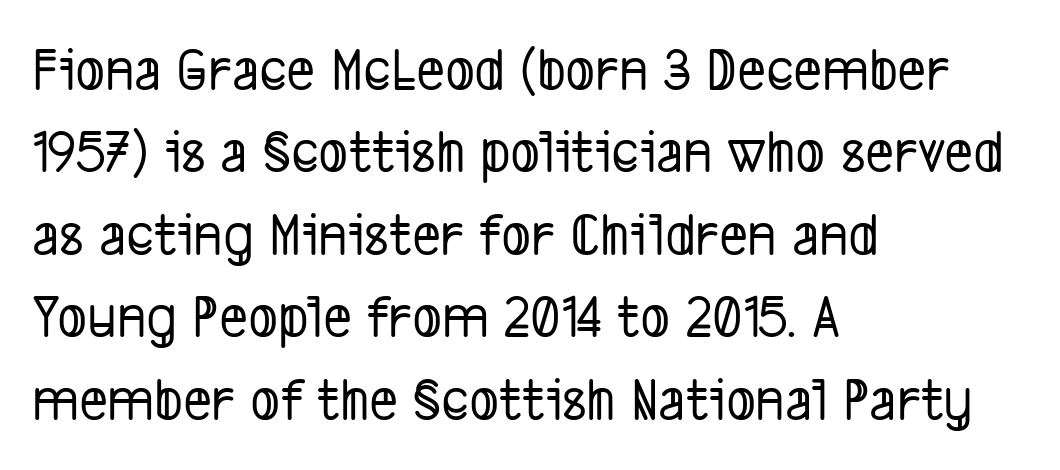
Character widths vary here, with narrow letters taking less room than wide ones. The text was rendered using a sans face with plain stroke endings. Caption: standard tracking, unaltered. Layout note: lines flush left.
